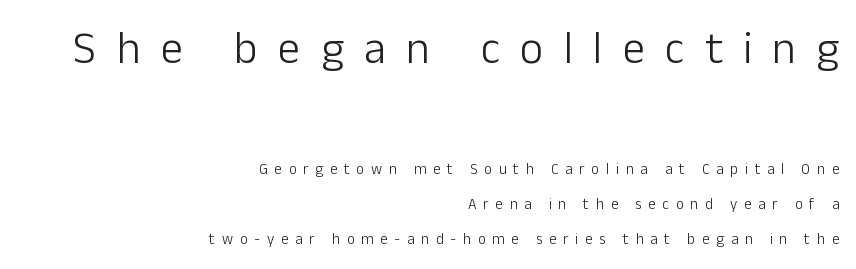
The image shows 45 px light sans-serif type, upright; set right-aligned, loose line spacing (2.34x), unusually wide letter spacing (+0.45 em), not underlined; the first (top) block is 3.0x larger; low stroke contrast and a medium x-height.
